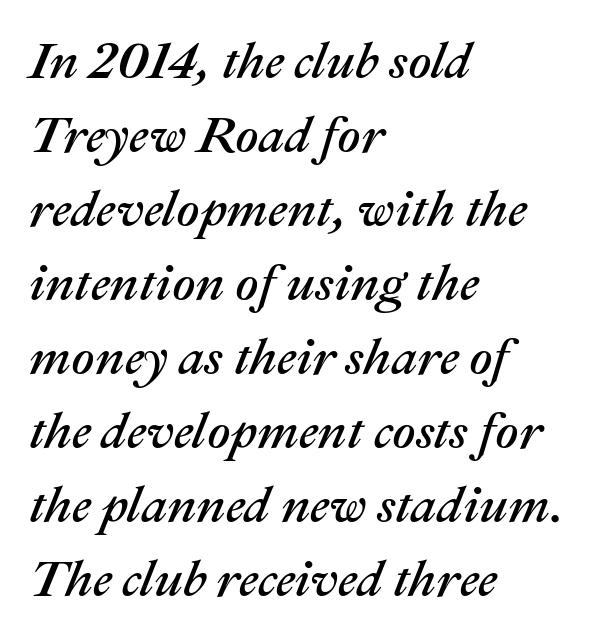
The image shows 51 px text type, italic (leaning right); set left-aligned, normal line spacing (1.45x), normal letter spacing, not underlined; medium stroke contrast and a medium x-height.
